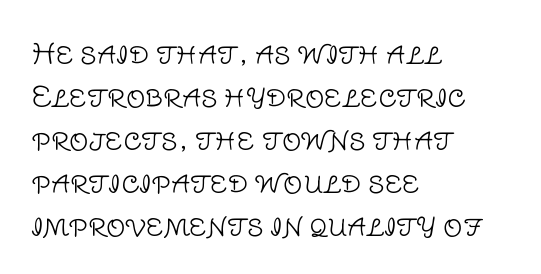
Q: Is the text bold? A: No.
Q: Is the text italic (slanted)? A: Yes.
Q: Is the text underlined? A: No.
Q: How is the paragraph aligned? A: Left-aligned.
Q: Is the spacing between letters normal or unusually wide? A: Normal.
Q: Is the spacing between lines tight, normal or loose? A: Normal.
